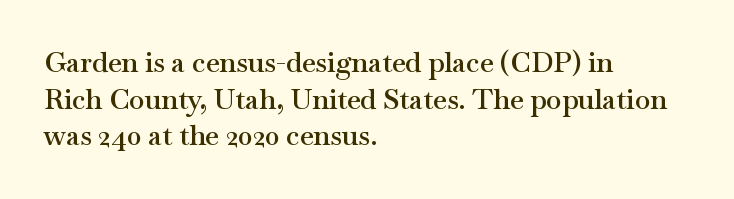
{"serif": "yes", "italic": "no", "bold": "semi", "weight": "semibold", "width": "wide", "stroke_contrast": "medium", "x_height": "small", "monospaced": "no", "underline": "no", "align": "left", "line_spacing": "normal", "line_spacing_ratio": 1.31, "letter_spacing": "normal", "letter_spacing_em": 0.0, "glyph_px": 28}
